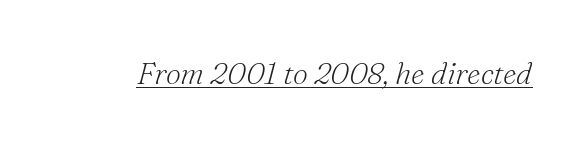
{"serif": "yes", "italic": "yes", "lean": "right", "slant_degrees": 16, "bold": "no", "weight": "light", "width": "normal", "stroke_contrast": "medium", "x_height": "small", "monospaced": "no", "underline": "yes", "letter_spacing": "normal", "letter_spacing_em": 0.0, "glyph_px": 30}
